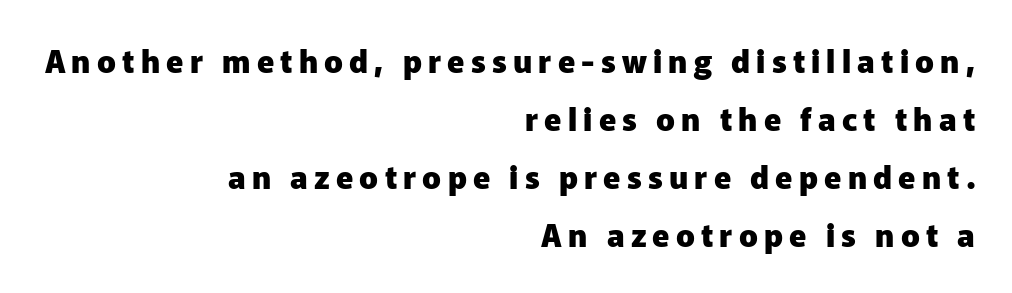
{"serif": "no", "italic": "no", "bold": "yes", "weight": "heavy", "width": "normal", "stroke_contrast": "low", "x_height": "medium", "monospaced": "no", "underline": "no", "align": "right", "line_spacing_ratio": 1.87, "letter_spacing": "wide", "letter_spacing_em": 0.2, "glyph_px": 31}
